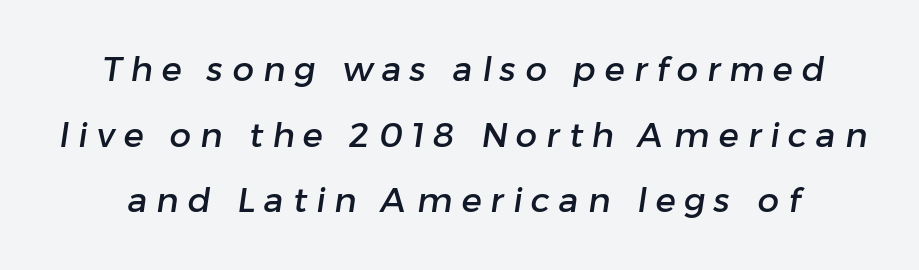
The image shows 34 px sans-serif type; set loose line spacing (1.93x), unusually wide letter spacing (+0.26 em), not underlined; low stroke contrast and a medium x-height.
